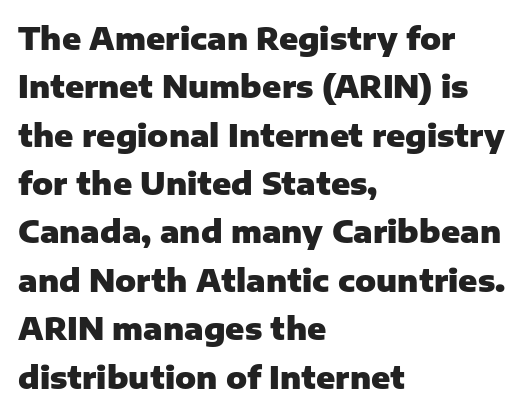
The image shows 31 px heavy sans-serif type, upright; set left-aligned, normal line spacing (1.56x), normal letter spacing, not underlined; low stroke contrast and a medium x-height.
